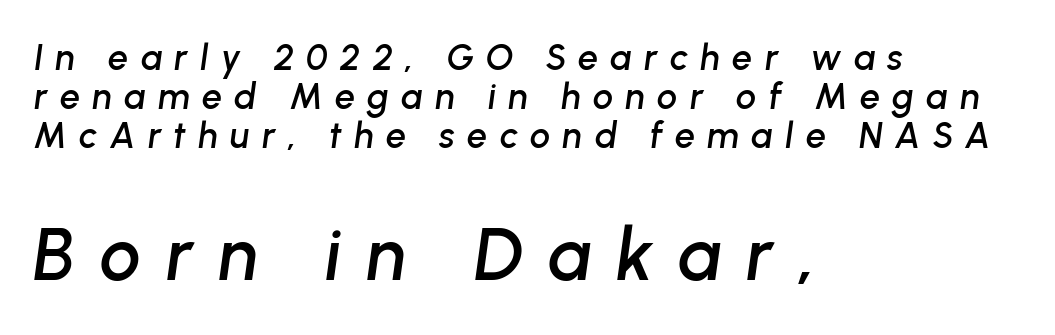
The image shows 73 px text type, italic (leaning right); set left-aligned, tight line spacing (1.08x), unusually wide letter spacing (+0.34 em), not underlined; the second (bottom) block is 2.03x larger; low stroke contrast and a medium x-height.
